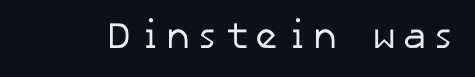
Q: Is the text bold? A: No.
Q: Is the typeface a serif or a sans-serif typeface? A: Sans-serif.
Q: Is the text underlined? A: No.
Q: Width (condensed, normal, or wide)? A: Normal.
Q: Stroke contrast? A: Low.
Q: x-height? A: Medium.
